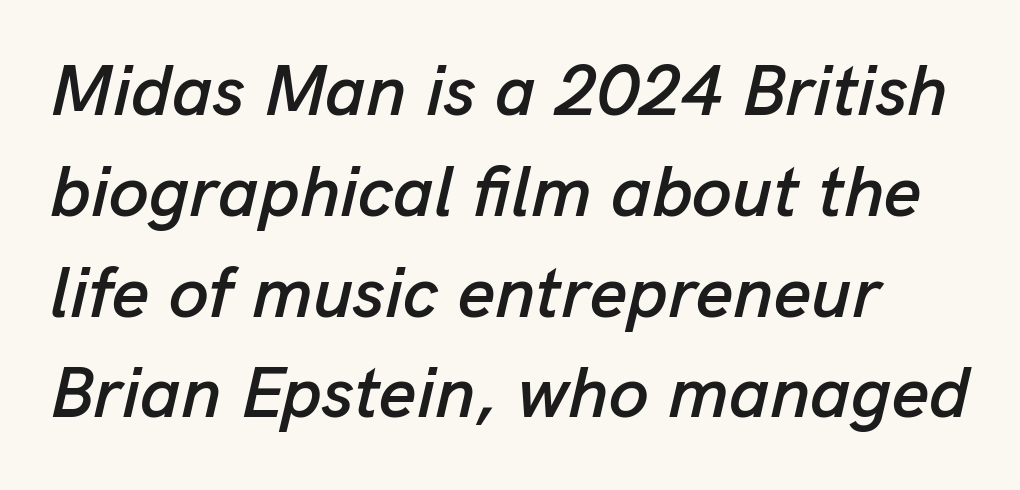
{"italic": "yes", "lean": "right", "slant_degrees": 13, "width": "normal", "stroke_contrast": "low", "x_height": "medium", "monospaced": "no", "underline": "no", "line_spacing": "normal", "line_spacing_ratio": 1.4, "letter_spacing": "normal", "letter_spacing_em": 0.0, "glyph_px": 72}
